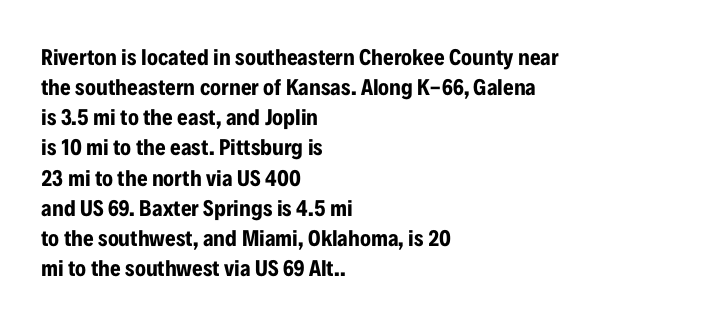
Does extra space separate the letters? No, they use regular spacing. The passage is arranged the way most books set body copy — flush left. Successive baselines arrive at the customary interval. Posture: upright roman. Is the type bold? Yes — the strokes are clearly thick and heavy.
